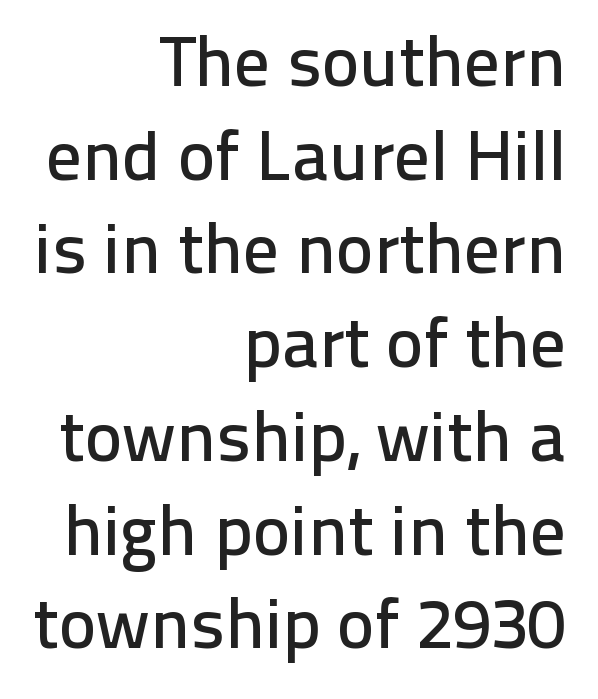
Q: Is the text italic (slanted)? A: No, it is upright.
Q: Is the typeface a serif or a sans-serif typeface? A: Sans-serif.
Q: Is the text underlined? A: No.
Q: How is the paragraph aligned? A: Right-aligned.
Q: Is the spacing between letters normal or unusually wide? A: Normal.
Q: Is the spacing between lines tight, normal or loose? A: Normal.
Q: Width (condensed, normal, or wide)? A: Normal.
Q: Stroke contrast? A: Low.
Q: x-height? A: Medium.
Q: Monospaced? A: No.
